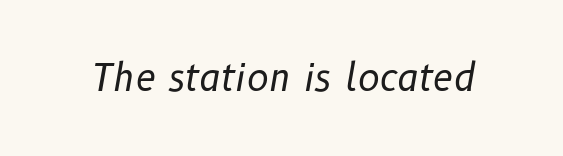
The typography opts for an oblique posture over an upright one. Descenders are the only things crossing below the line. Here the designer chose a conventional face with non-uniform glyph widths. Between one letter and the next there's only the usual sliver of space.
